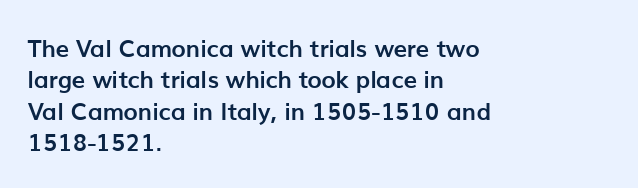
{"italic": "no", "bold": "yes", "underline": "no", "align": "left", "line_spacing": "normal", "line_spacing_ratio": 1.31, "letter_spacing": "normal", "letter_spacing_em": 0.0, "glyph_px": 24}
